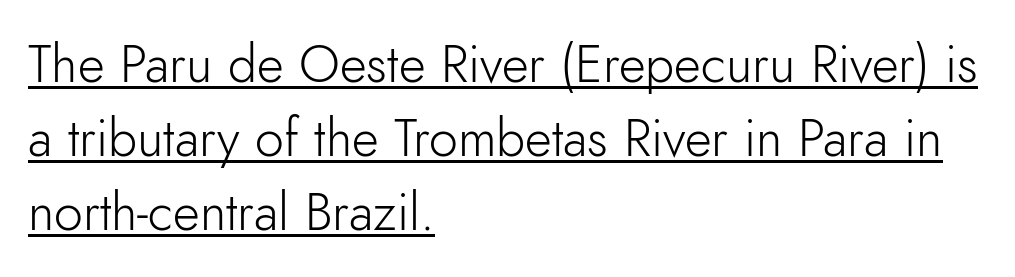
{"serif": "no", "italic": "no", "bold": "no", "weight": "light", "width": "normal", "stroke_contrast": "low", "x_height": "small", "monospaced": "no", "underline": "yes", "align": "left", "line_spacing": "normal", "line_spacing_ratio": 1.42, "letter_spacing": "normal", "letter_spacing_em": 0.0, "glyph_px": 52}
